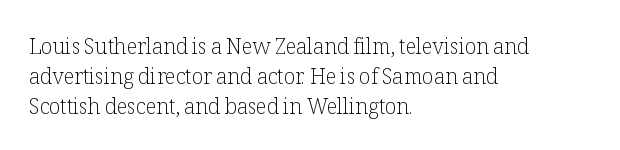
Regarding leading, the lines here are spaced in the standard way. Underline: absent. A classic flush-left, rag-right setting is used for this passage. Every character sits straight up, as roman type does.
